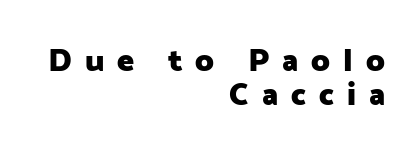
The image shows 32 px heavy sans-serif type, upright; set right-aligned, tight line spacing (1.07x), unusually wide letter spacing (+0.41 em), not underlined; low stroke contrast and a medium x-height.
